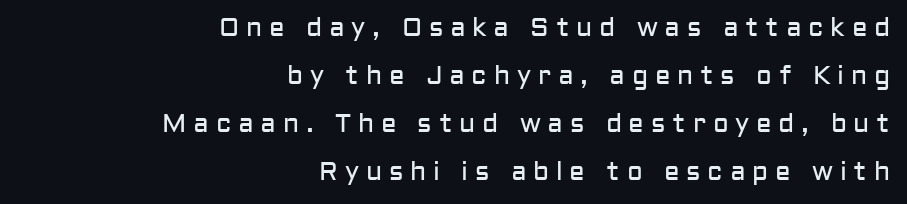
This sample uses expanded letter spacing, leaving extra air between glyphs. The passage shown is not underscored anywhere. The font is comparable to plain body text, perhaps lighter. Horizontal alignment here is rightward, an uncommon choice for prose. Posture: vertical.
